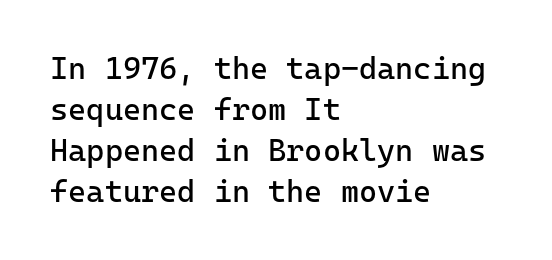
Q: Is the text bold? A: No.
Q: Is the text italic (slanted)? A: No, it is upright.
Q: Is the typeface a serif or a sans-serif typeface? A: Sans-serif.
Q: Is the text underlined? A: No.
Q: How is the paragraph aligned? A: Left-aligned.
Q: Is the spacing between letters normal or unusually wide? A: Normal.
Q: Is the spacing between lines tight, normal or loose? A: Normal.
Q: Width (condensed, normal, or wide)? A: Normal.
Q: Stroke contrast? A: Low.
Q: x-height? A: Medium.
Q: Monospaced? A: Yes.
